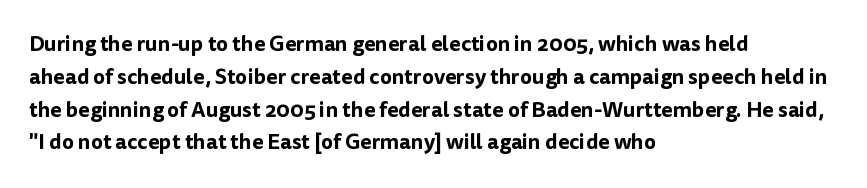
Q: Is the text italic (slanted)? A: No, it is upright.
Q: Is the text underlined? A: No.
Q: How is the paragraph aligned? A: Left-aligned.
Q: Is the spacing between letters normal or unusually wide? A: Normal.
Q: Is the spacing between lines tight, normal or loose? A: Normal.
